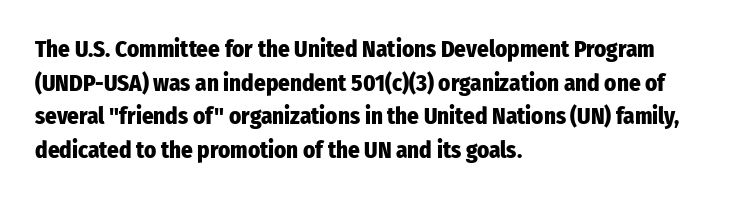
{"italic": "no", "bold": "yes", "underline": "no", "align": "left", "line_spacing": "normal", "line_spacing_ratio": 1.46, "letter_spacing": "normal", "letter_spacing_em": 0.0, "glyph_px": 23}
